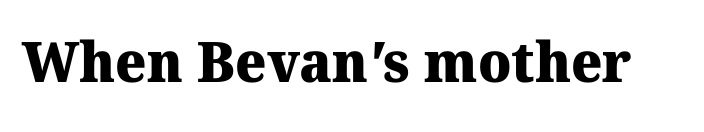
Q: Is the text bold? A: Yes.
Q: Is the typeface a serif or a sans-serif typeface? A: Serif.
Q: Is the text underlined? A: No.
Q: Is the spacing between letters normal or unusually wide? A: Normal.
Q: Width (condensed, normal, or wide)? A: Normal.
Q: Stroke contrast? A: Medium.
Q: x-height? A: Medium.
Q: Monospaced? A: No.
